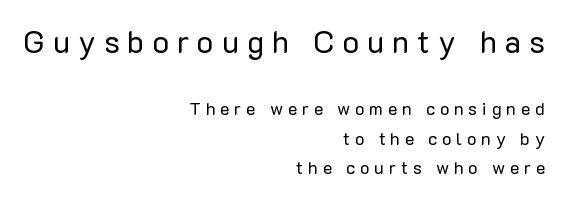
If you drew a ruler down the right edge, every line would touch it. Heft: none added — not bold. Is this a fixed-width face? No — the glyphs have proportional, varying widths. Of the two passages, the one on top uses the larger point size.
